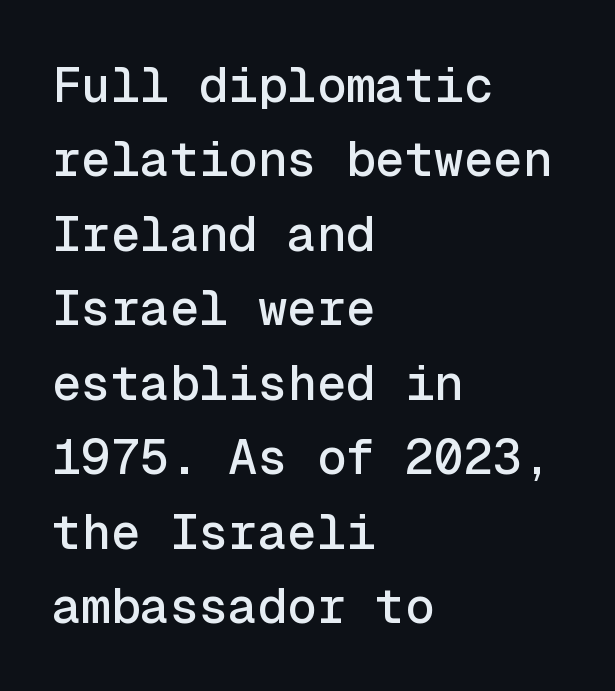
{"serif": "no", "italic": "no", "width": "normal", "x_height": "medium", "monospaced": "yes", "underline": "no", "align": "left", "line_spacing": "normal", "line_spacing_ratio": 1.52, "letter_spacing": "normal", "letter_spacing_em": 0.0, "glyph_px": 49}
